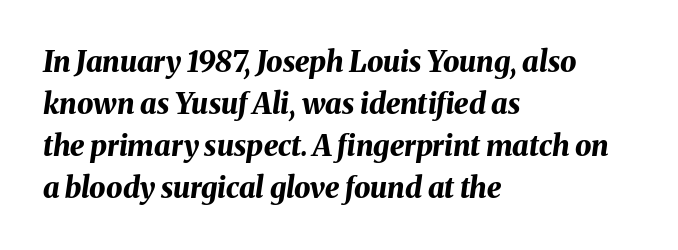
Q: Is the text bold? A: Yes.
Q: Is the text italic (slanted)? A: Yes, it leans right by about 8 degrees.
Q: Is the text underlined? A: No.
Q: How is the paragraph aligned? A: Left-aligned.
Q: Is the spacing between letters normal or unusually wide? A: Normal.
Q: Is the spacing between lines tight, normal or loose? A: Normal.
Q: Width (condensed, normal, or wide)? A: Normal.
Q: Stroke contrast? A: Medium.
Q: x-height? A: Medium.
Q: Monospaced? A: No.
